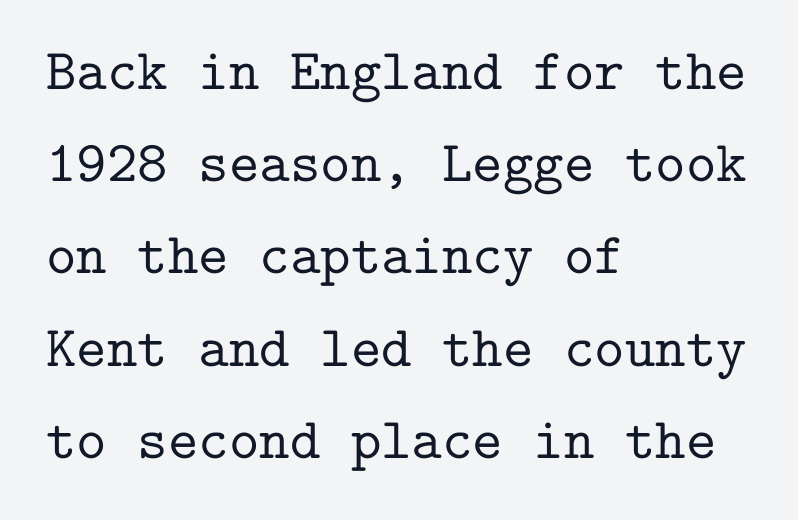
The foot of each line stays bare and open. Characters remain perfectly vertical along every line. Do the characters align in a grid? Yes, the font is monospaced. Serifs: yes, visible at the terminals of the letterforms. Compared with typical body copy, the letter spacing here is the same.
